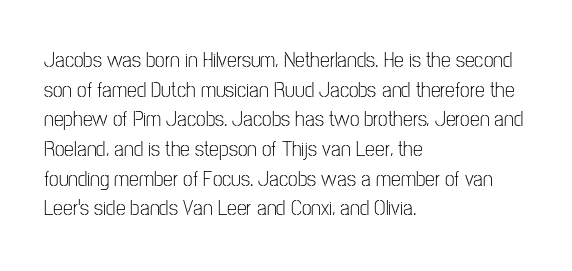
{"italic": "no", "bold": "no", "underline": "no", "align": "left", "line_spacing": "normal", "line_spacing_ratio": 1.35, "letter_spacing": "normal", "letter_spacing_em": 0.0, "glyph_px": 22}
